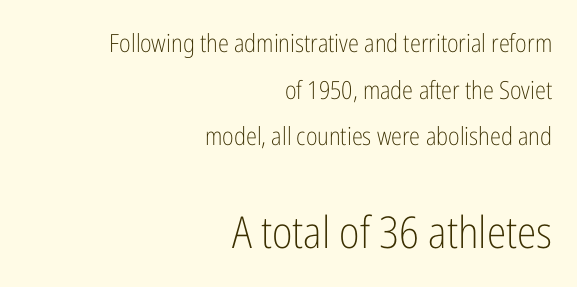
Weight: not bold — regular or lighter. Two sizes are in play, and the larger belongs to the second block. Check under the words: just untouched page. Right-aligned paragraph, ragged on the left. Serif or sans? Sans — the stroke terminals are bare.
